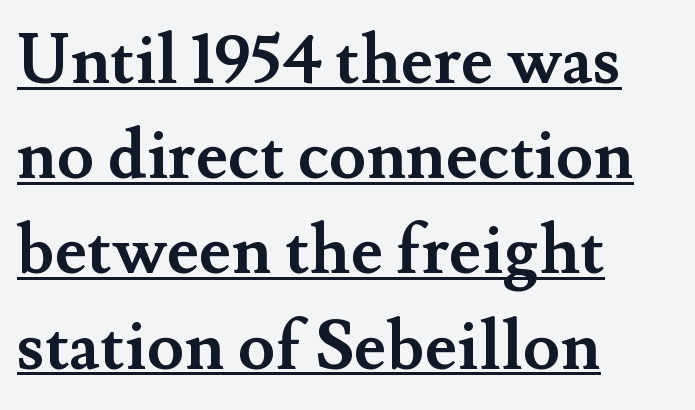
{"serif": "yes", "italic": "no", "bold": "yes", "weight": "semibold", "width": "normal", "stroke_contrast": "medium", "x_height": "small", "monospaced": "no", "underline": "yes", "align": "left", "line_spacing": "normal", "line_spacing_ratio": 1.4, "letter_spacing": "normal", "letter_spacing_em": 0.0, "glyph_px": 68}
